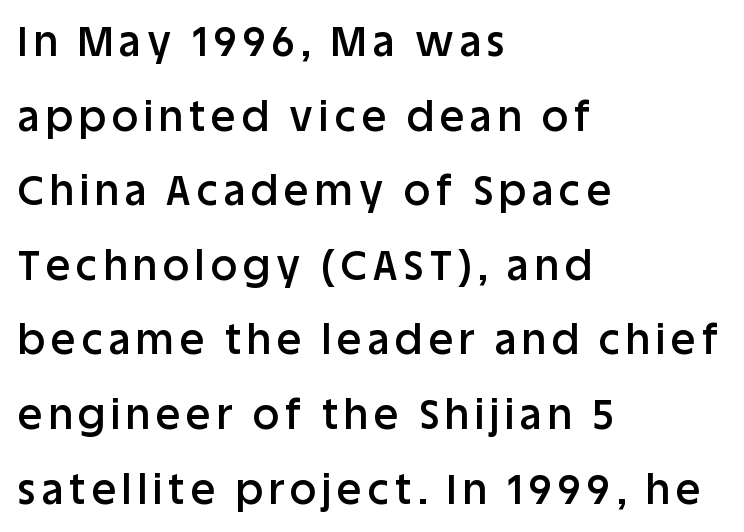
The image shows 41 px semibold sans-serif type, upright; set left-aligned, line spacing 1.82x, not underlined; low stroke contrast and a large x-height.
